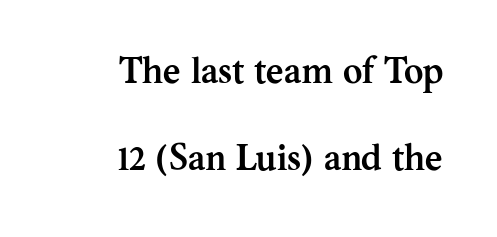
{"serif": "yes", "italic": "no", "bold": "yes", "weight": "semibold", "width": "normal", "stroke_contrast": "medium", "x_height": "medium", "monospaced": "no", "underline": "no", "align": "right", "line_spacing": "loose", "line_spacing_ratio": 2.35, "letter_spacing": "normal", "letter_spacing_em": 0.0, "glyph_px": 37}
